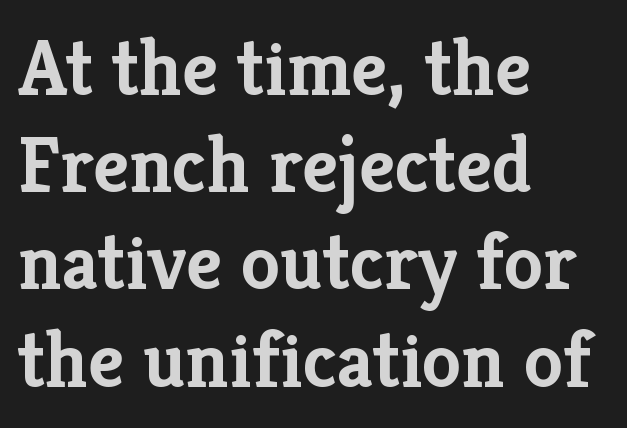
{"serif": "yes", "italic": "no", "bold": "yes", "weight": "semibold", "width": "normal", "stroke_contrast": "low", "x_height": "medium", "monospaced": "no", "underline": "no", "align": "left", "line_spacing_ratio": 1.23, "letter_spacing": "normal", "letter_spacing_em": 0.0, "glyph_px": 79}
